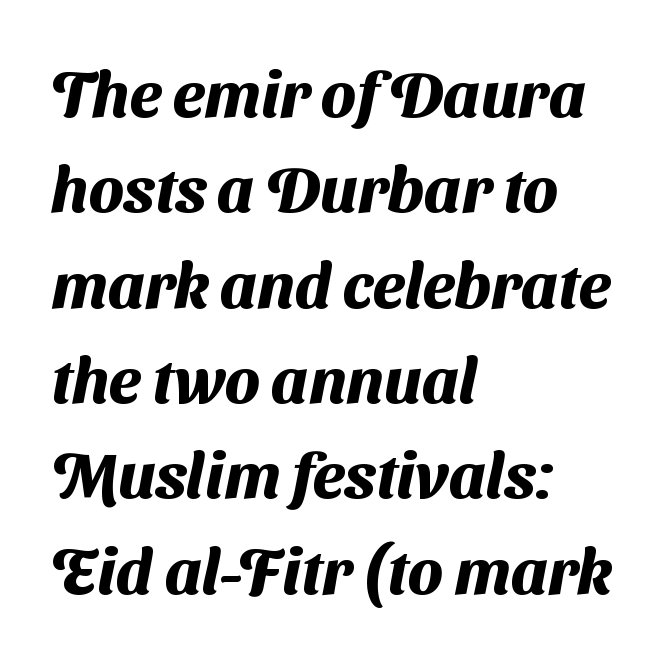
The sample has been set heavy, in full bold. Typeset ragged right — the left edge is the straight one. Whoever set this chose a conventional vertical rhythm. No feet cap the strokes, marking this as sans-serif type. The passage shown is typed in a proportional face where columns would drift.
